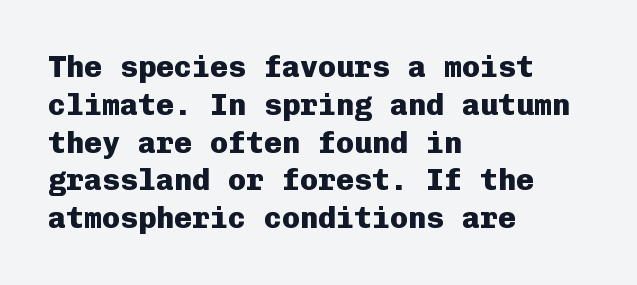
The strokes are fattened all the way to bold. What's the leading like? Ordinary, nothing unusual. These lines were composed using upright roman letters. Spacing verdict: monospaced, one width for all characters. The rendering anchors every line to the left-hand side.
